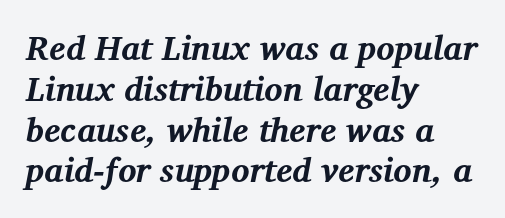
Posture: slanted. These lines are rendered in a variable-pitch font. The horizontal fit of the characters is conventional and even. Weight check: bold — yes, fully. These lines are composed in type with serifs. These lines are set flush left with a ragged right edge.
